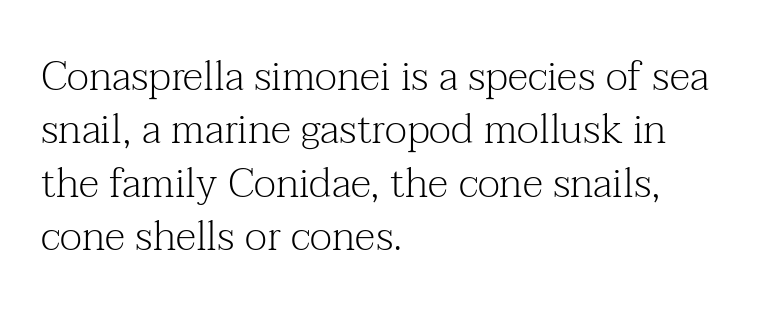
Q: Is the text bold? A: No.
Q: Is the text italic (slanted)? A: No, it is upright.
Q: Is the typeface a serif or a sans-serif typeface? A: Serif.
Q: Is the text underlined? A: No.
Q: How is the paragraph aligned? A: Left-aligned.
Q: Is the spacing between letters normal or unusually wide? A: Normal.
Q: Is the spacing between lines tight, normal or loose? A: Normal.
Q: Width (condensed, normal, or wide)? A: Normal.
Q: Stroke contrast? A: Medium.
Q: x-height? A: Medium.
Q: Monospaced? A: No.
